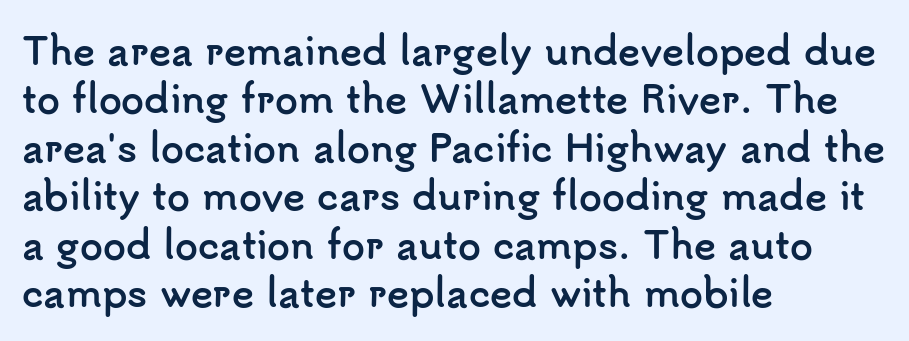
Q: Is the text bold? A: Yes.
Q: Is the text italic (slanted)? A: No, it is upright.
Q: Is the typeface a serif or a sans-serif typeface? A: Sans-serif.
Q: Is the text underlined? A: No.
Q: How is the paragraph aligned? A: Left-aligned.
Q: Is the spacing between letters normal or unusually wide? A: Normal.
Q: Is the spacing between lines tight, normal or loose? A: Normal.
Q: Width (condensed, normal, or wide)? A: Normal.
Q: Stroke contrast? A: Low.
Q: x-height? A: Small.
Q: Monospaced? A: No.
